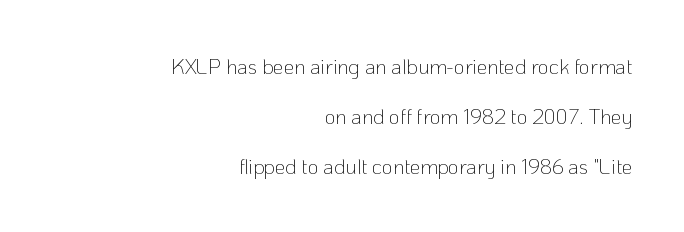
Q: Is the text bold? A: No.
Q: Is the text italic (slanted)? A: No, it is upright.
Q: Is the text underlined? A: No.
Q: How is the paragraph aligned? A: Right-aligned.
Q: Is the spacing between letters normal or unusually wide? A: Normal.
Q: Is the spacing between lines tight, normal or loose? A: Loose.
